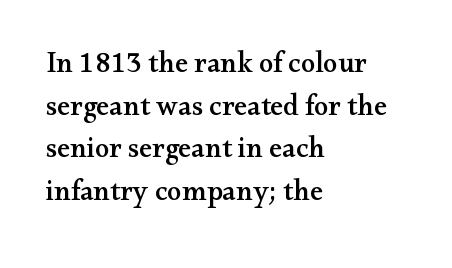
The image shows 29 px wide serif type, upright; set left-aligned, normal line spacing (1.47x), normal letter spacing, not underlined; medium stroke contrast and a small x-height.
